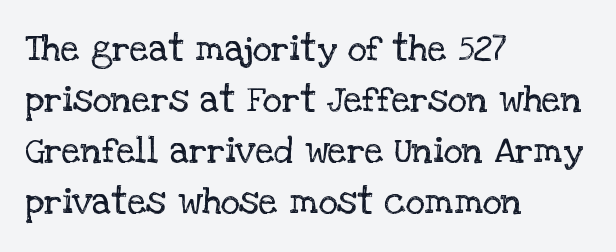
The image shows 37 px regular-weight serif type, upright; set left-aligned, normal line spacing (1.38x), normal letter spacing, not underlined; low stroke contrast and a large x-height.
